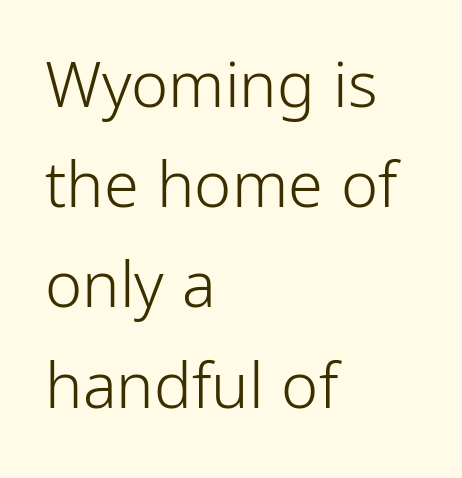
{"serif": "no", "italic": "no", "bold": "no", "weight": "light", "width": "condensed", "stroke_contrast": "low", "x_height": "medium", "monospaced": "no", "underline": "no", "align": "left", "line_spacing": "normal", "line_spacing_ratio": 1.59, "letter_spacing": "normal", "letter_spacing_em": 0.0, "glyph_px": 63}
